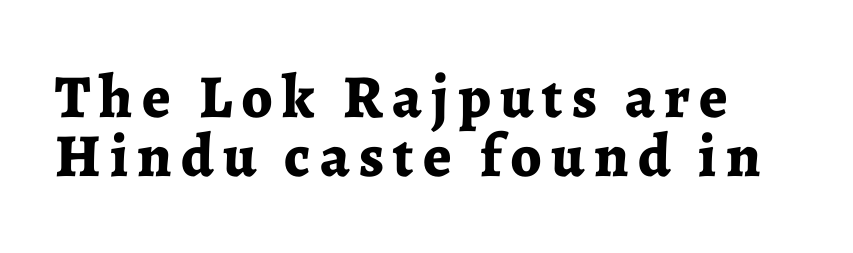
The image shows 61 px bold serif type, upright; set tight line spacing (0.96x), not underlined; low stroke contrast and a medium x-height.
